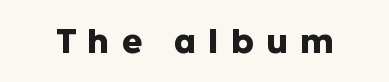
The image shows 34 px heavy sans-serif type, upright; set unusually wide letter spacing (+0.35 em), not underlined; low stroke contrast and a medium x-height.
